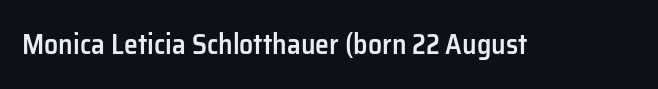
{"serif": "no", "italic": "no", "bold": "semi", "weight": "semibold", "width": "normal", "stroke_contrast": "low", "x_height": "medium", "monospaced": "no", "underline": "no", "letter_spacing": "normal", "letter_spacing_em": 0.0, "glyph_px": 28}
